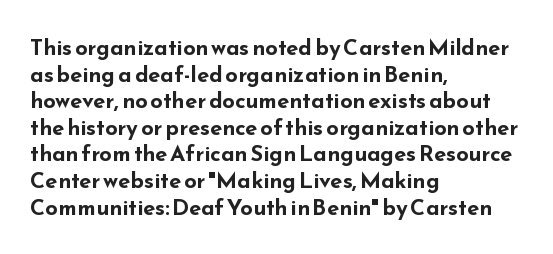
{"italic": "no", "bold": "yes", "underline": "no", "align": "left", "line_spacing_ratio": 1.21, "letter_spacing": "normal", "letter_spacing_em": 0.0, "glyph_px": 22}
